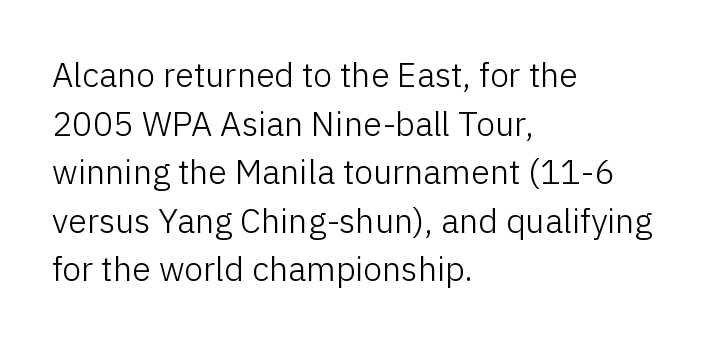
The image shows 34 px light sans-serif type, upright; set left-aligned, normal line spacing (1.43x), normal letter spacing, not underlined; low stroke contrast and a medium x-height.
